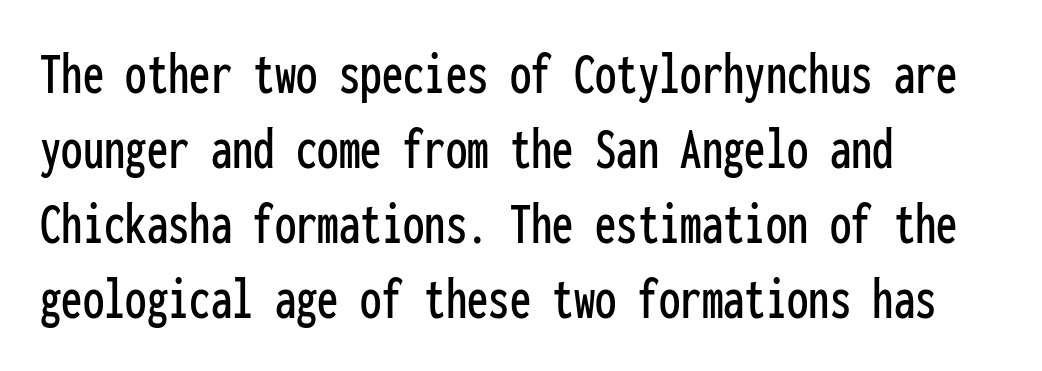
The image shows 61 px condensed sans-serif type, upright, monospaced; set left-aligned, line spacing 1.23x, normal letter spacing, not underlined; low stroke contrast and a medium x-height.
